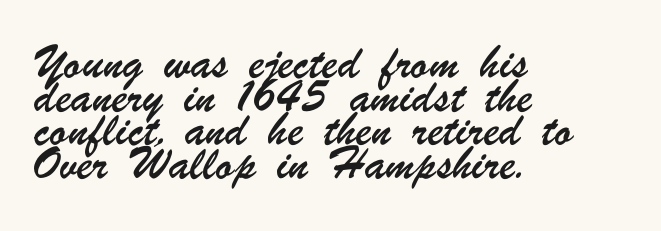
The image shows 21 px text type; set left-aligned, normal line spacing (1.6x), normal letter spacing, not underlined.
